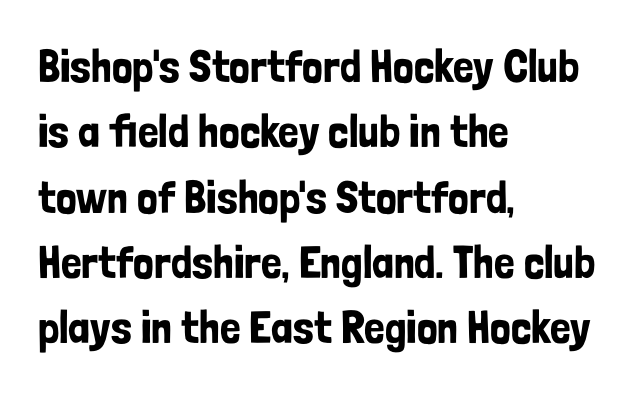
The specimen omits any rule beneath the text block's lines. Every character sits straight up, as roman type does. Each letter keeps its own natural width here, so spacing adapts to shape. Observe the ordinary spacing: letters are neighbours, not strangers. Vertically, the passage feels balanced, rows spaced as you'd expect.
